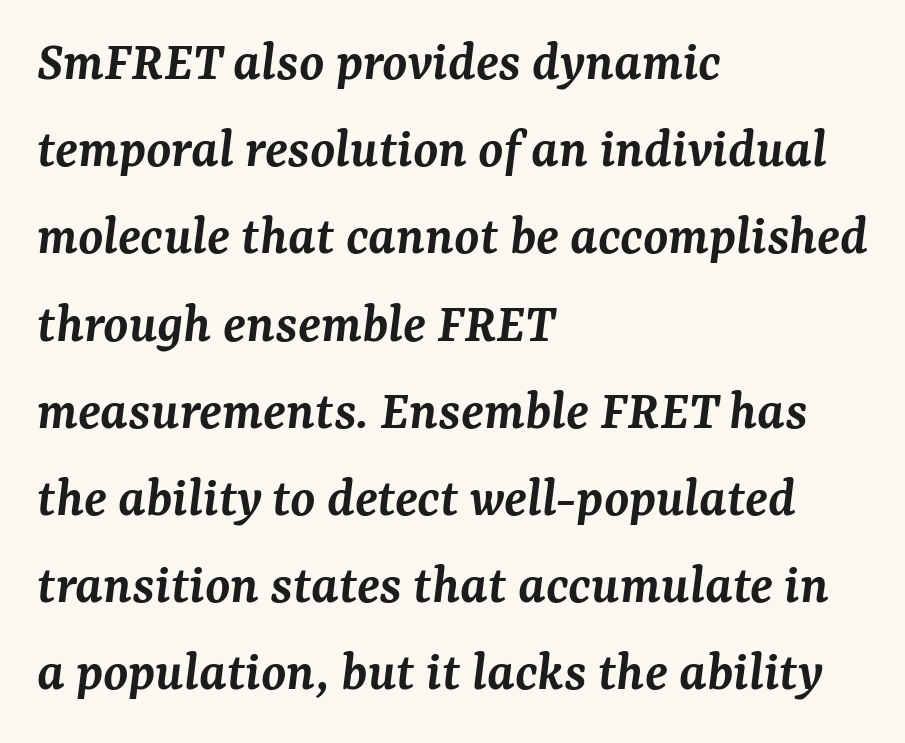
The image shows 57 px semibold serif type, italic (leaning right); set left-aligned, normal line spacing (1.53x), normal letter spacing, not underlined; medium stroke contrast and a medium x-height.
